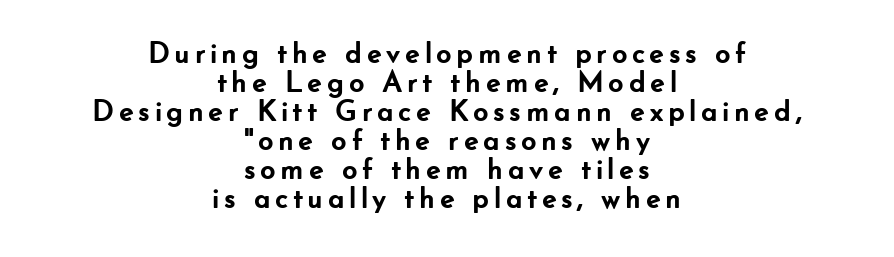
{"serif": "no", "italic": "no", "bold": "yes", "weight": "semibold", "width": "normal", "stroke_contrast": "low", "x_height": "small", "monospaced": "no", "underline": "no", "align": "center", "line_spacing": "tight", "line_spacing_ratio": 0.97, "glyph_px": 30}
